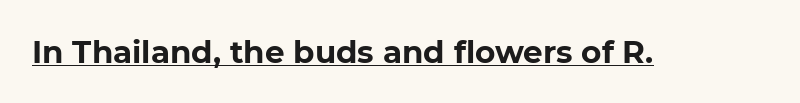
Q: Is the text bold? A: Yes.
Q: Is the typeface a serif or a sans-serif typeface? A: Sans-serif.
Q: Is the text underlined? A: Yes.
Q: Is the spacing between letters normal or unusually wide? A: Normal.
Q: Width (condensed, normal, or wide)? A: Normal.
Q: Stroke contrast? A: Low.
Q: x-height? A: Medium.
Q: Monospaced? A: No.
